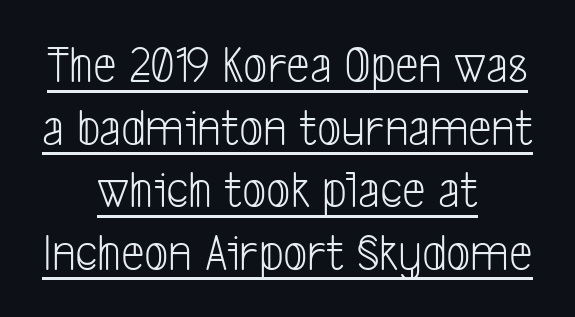
Q: Is the text bold? A: No.
Q: Is the typeface a serif or a sans-serif typeface? A: Sans-serif.
Q: Is the text underlined? A: Yes.
Q: How is the paragraph aligned? A: Centered.
Q: Is the spacing between letters normal or unusually wide? A: Normal.
Q: Width (condensed, normal, or wide)? A: Condensed.
Q: Stroke contrast? A: Low.
Q: x-height? A: Medium.
Q: Monospaced? A: No.
